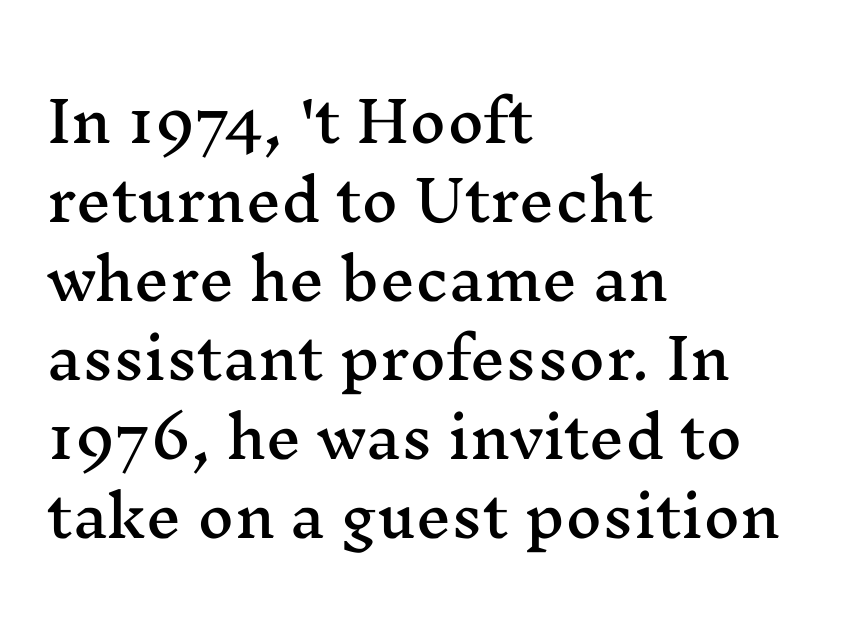
{"serif": "yes", "italic": "no", "width": "wide", "stroke_contrast": "medium", "x_height": "medium", "monospaced": "no", "underline": "no", "align": "left", "line_spacing": "normal", "line_spacing_ratio": 1.41, "letter_spacing": "normal", "letter_spacing_em": 0.0, "glyph_px": 56}
